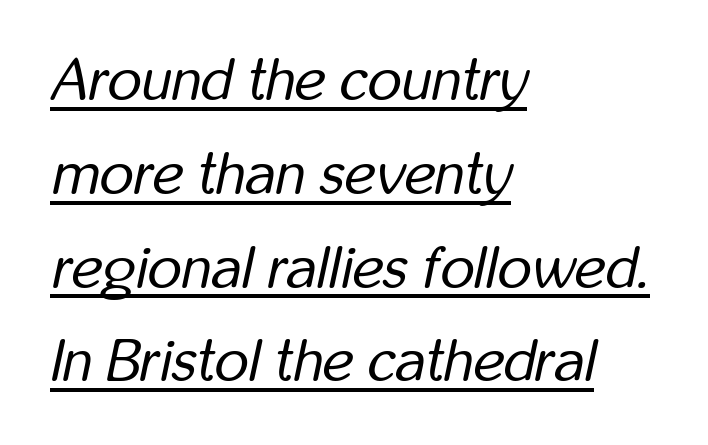
The image shows 59 px regular-weight, condensed type, italic (leaning right); set left-aligned, normal line spacing (1.59x), normal letter spacing, underlined; low stroke contrast and a medium x-height.
